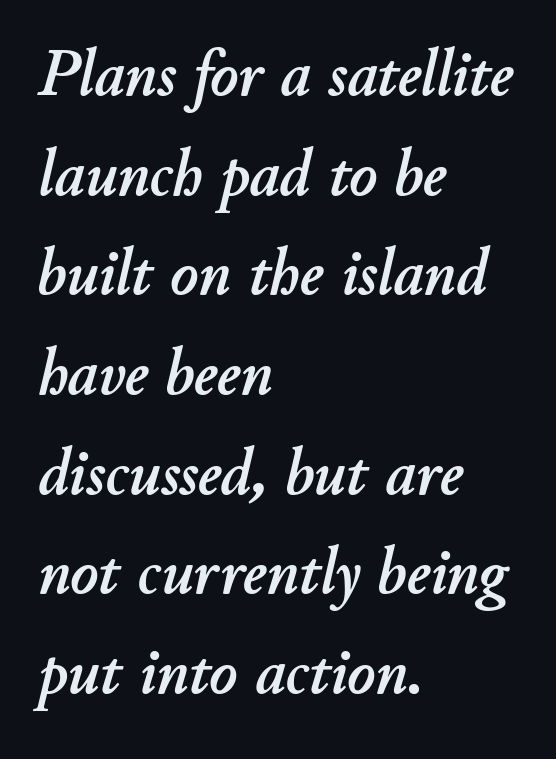
Q: Is the text italic (slanted)? A: Yes, it leans right by about 11 degrees.
Q: Is the text underlined? A: No.
Q: How is the paragraph aligned? A: Left-aligned.
Q: Is the spacing between letters normal or unusually wide? A: Normal.
Q: Is the spacing between lines tight, normal or loose? A: Normal.
Q: Width (condensed, normal, or wide)? A: Normal.
Q: Stroke contrast? A: Low.
Q: x-height? A: Small.
Q: Monospaced? A: No.
